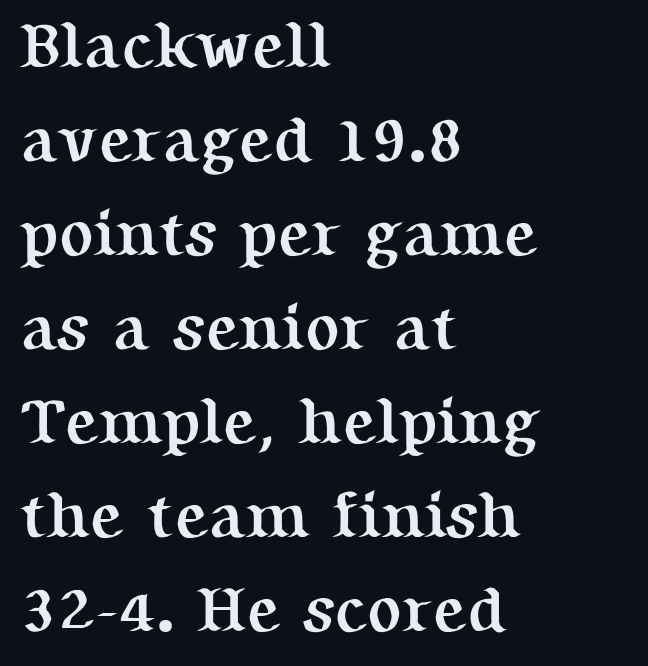
Q: Is the text bold? A: Yes.
Q: Is the text italic (slanted)? A: No, it is upright.
Q: Is the typeface a serif or a sans-serif typeface? A: Serif.
Q: Is the text underlined? A: No.
Q: How is the paragraph aligned? A: Left-aligned.
Q: Is the spacing between letters normal or unusually wide? A: Normal.
Q: Is the spacing between lines tight, normal or loose? A: Normal.
Q: Width (condensed, normal, or wide)? A: Normal.
Q: Stroke contrast? A: Medium.
Q: x-height? A: Medium.
Q: Monospaced? A: No.
